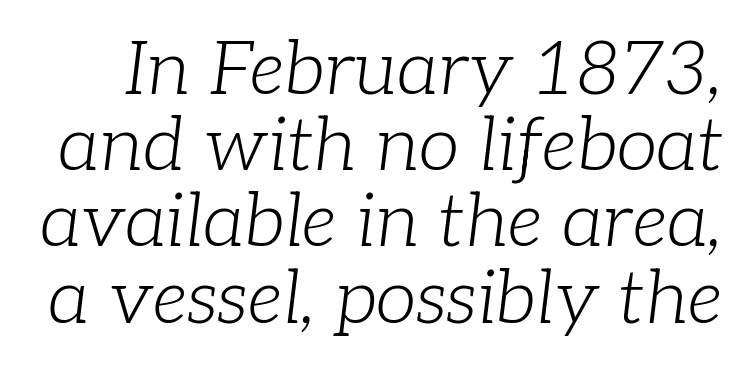
Q: Is the text bold? A: No.
Q: Is the text italic (slanted)? A: Yes, it leans right by about 7 degrees.
Q: Is the typeface a serif or a sans-serif typeface? A: Serif.
Q: Is the text underlined? A: No.
Q: Is the spacing between letters normal or unusually wide? A: Normal.
Q: Is the spacing between lines tight, normal or loose? A: Tight.
Q: Width (condensed, normal, or wide)? A: Normal.
Q: Stroke contrast? A: Low.
Q: x-height? A: Medium.
Q: Monospaced? A: No.
